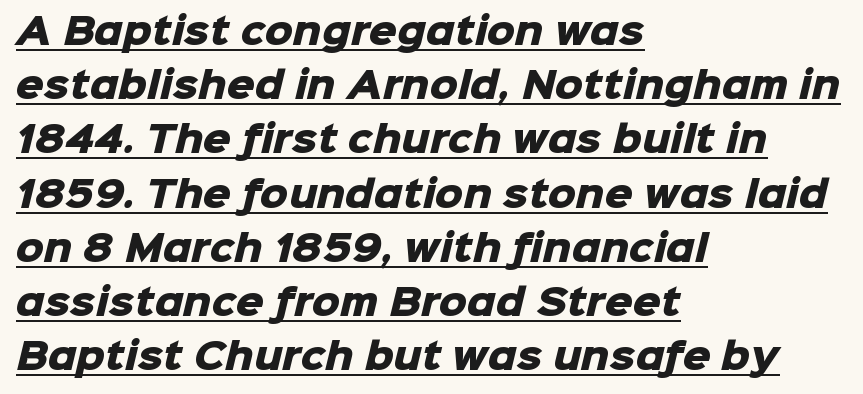
Q: Is the text bold? A: Yes.
Q: Is the typeface a serif or a sans-serif typeface? A: Sans-serif.
Q: Is the text underlined? A: Yes.
Q: How is the paragraph aligned? A: Left-aligned.
Q: Is the spacing between letters normal or unusually wide? A: Normal.
Q: Is the spacing between lines tight, normal or loose? A: Normal.
Q: Width (condensed, normal, or wide)? A: Normal.
Q: Stroke contrast? A: Low.
Q: x-height? A: Medium.
Q: Monospaced? A: No.
